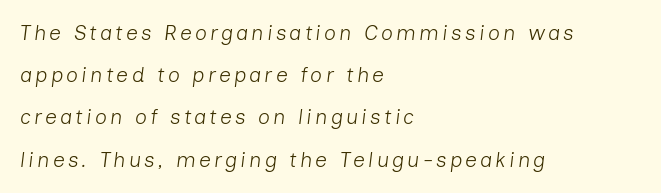
{"italic": "yes", "lean": "right", "slant_degrees": 7, "bold": "no", "underline": "no", "align": "left", "line_spacing": "loose", "line_spacing_ratio": 2.01, "glyph_px": 21}
